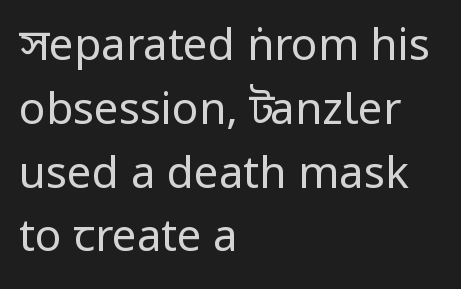
Q: Is the text bold? A: No.
Q: Is the text italic (slanted)? A: No, it is upright.
Q: Is the typeface a serif or a sans-serif typeface? A: Sans-serif.
Q: Is the text underlined? A: No.
Q: How is the paragraph aligned? A: Left-aligned.
Q: Is the spacing between letters normal or unusually wide? A: Normal.
Q: Is the spacing between lines tight, normal or loose? A: Normal.
Q: Width (condensed, normal, or wide)? A: Condensed.
Q: Stroke contrast? A: Low.
Q: x-height? A: Large.
Q: Monospaced? A: No.
